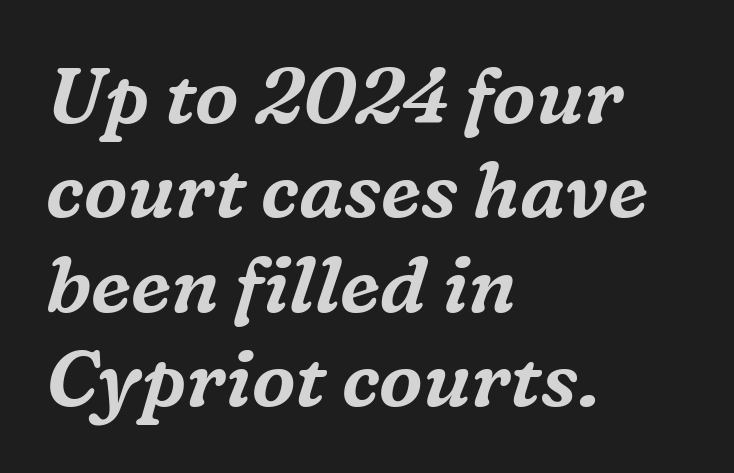
{"serif": "yes", "italic": "yes", "lean": "right", "slant_degrees": 16, "width": "normal", "stroke_contrast": "medium", "x_height": "medium", "monospaced": "no", "underline": "no", "align": "left", "line_spacing_ratio": 1.21, "letter_spacing": "normal", "letter_spacing_em": 0.0, "glyph_px": 78}
